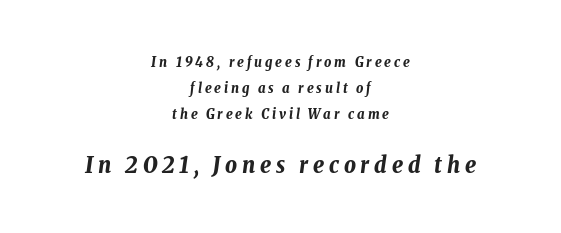
{"italic": "yes", "lean": "right", "slant_degrees": 8, "bold": "yes", "underline": "no", "align": "center", "line_spacing_ratio": 1.86, "letter_spacing": "wide", "letter_spacing_em": 0.21, "larger_block": "second", "size_ratio": 1.64, "glyph_px": 23}
